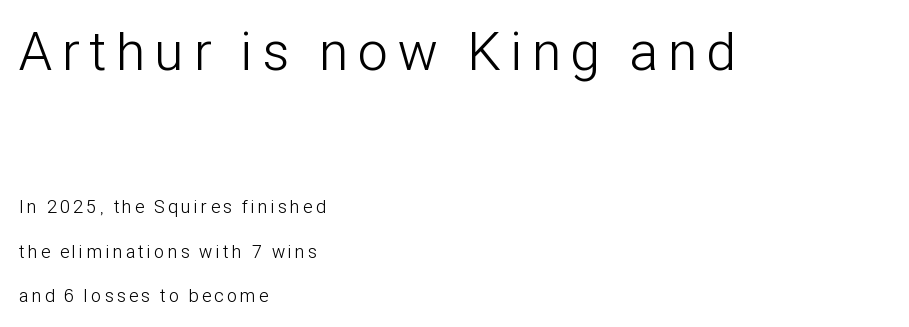
Does the copy run flush right? No — it runs flush left. Is there much room between lines? Yes — plenty of vertical air separates them. The text was rendered using a sans face with plain stroke endings. Lines of text with bare space underneath.
